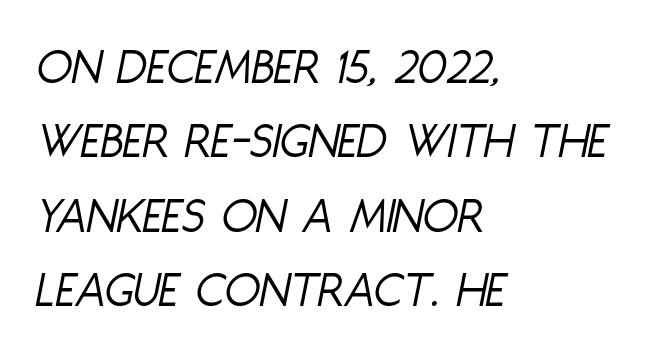
Q: Is the text bold? A: No.
Q: Is the text italic (slanted)? A: Yes, it leans right by about 11 degrees.
Q: Is the text underlined? A: No.
Q: How is the paragraph aligned? A: Left-aligned.
Q: Is the spacing between letters normal or unusually wide? A: Normal.
Q: Is the spacing between lines tight, normal or loose? A: Normal.
Q: Width (condensed, normal, or wide)? A: Condensed.
Q: Stroke contrast? A: Low.
Q: x-height? A: Large.
Q: Monospaced? A: No.
